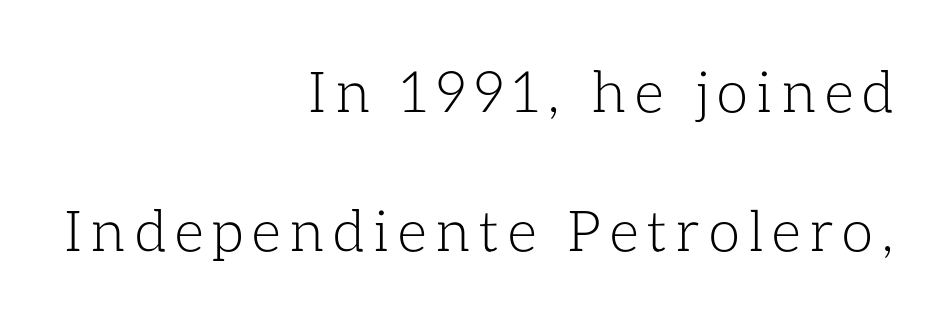
The image shows 57 px light type, upright; set right-aligned, loose line spacing (2.44x), not underlined; low stroke contrast and a medium x-height.
